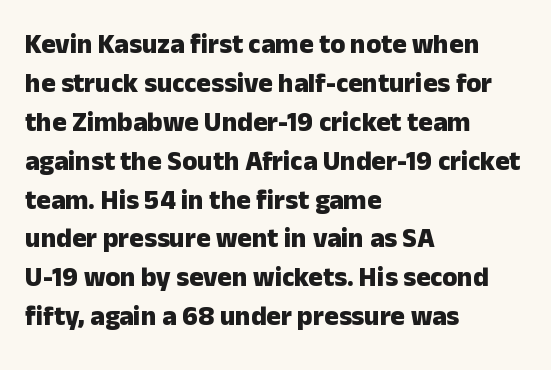
Q: Is the text bold? A: Yes.
Q: Is the text italic (slanted)? A: No, it is upright.
Q: Is the text underlined? A: No.
Q: How is the paragraph aligned? A: Left-aligned.
Q: Is the spacing between letters normal or unusually wide? A: Normal.
Q: Is the spacing between lines tight, normal or loose? A: Normal.
